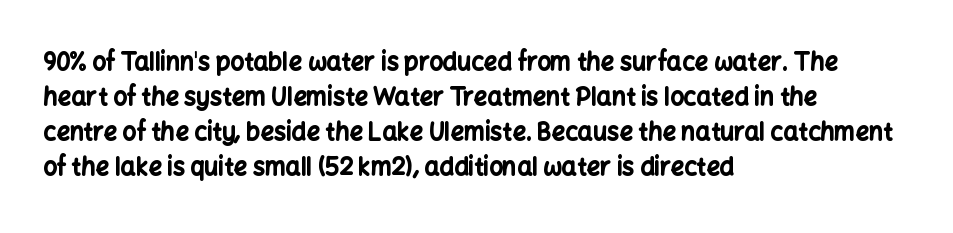
The image shows 24 px bold type, upright; set left-aligned, normal line spacing (1.46x), normal letter spacing, not underlined.
